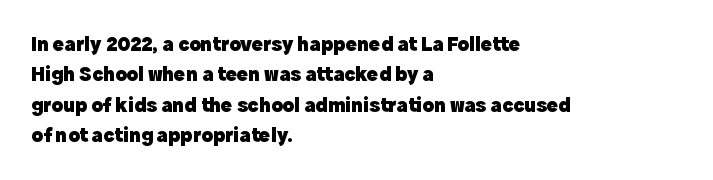
The image shows 21 px bold type, upright; set left-aligned, normal line spacing (1.45x), normal letter spacing, not underlined.
